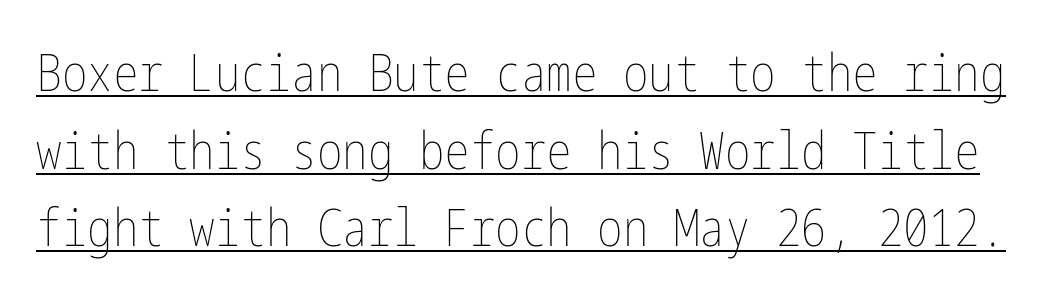
{"italic": "no", "bold": "no", "weight": "thin", "width": "condensed", "stroke_contrast": "low", "x_height": "medium", "underline": "yes", "line_spacing": "normal", "line_spacing_ratio": 1.52, "letter_spacing": "normal", "letter_spacing_em": 0.0, "glyph_px": 51}
